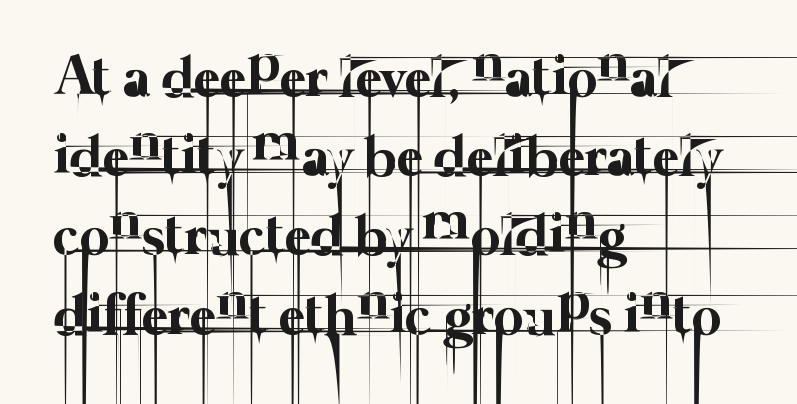
{"bold": "no", "weight": "thin", "width": "normal", "stroke_contrast": "low", "x_height": "medium", "monospaced": "no", "underline": "no", "align": "left", "line_spacing": "normal", "line_spacing_ratio": 1.39, "letter_spacing": "normal", "letter_spacing_em": 0.0, "glyph_px": 57}
